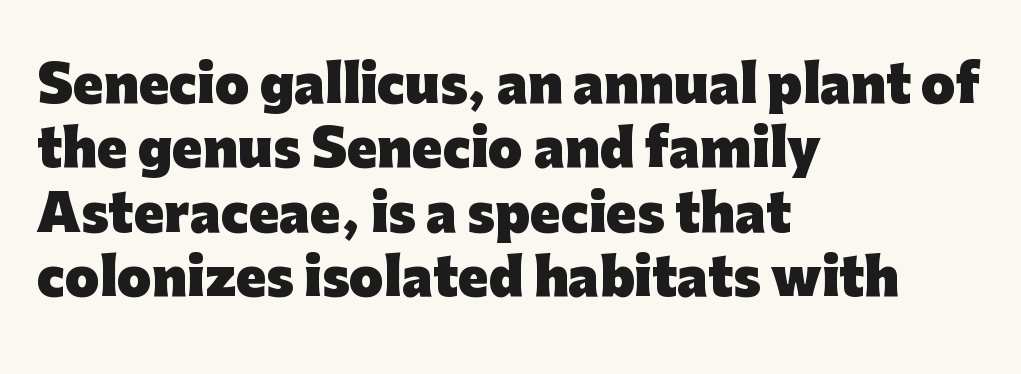
{"serif": "no", "italic": "no", "bold": "yes", "weight": "heavy", "width": "normal", "stroke_contrast": "low", "x_height": "medium", "monospaced": "no", "underline": "no", "align": "left", "line_spacing": "normal", "line_spacing_ratio": 1.29, "letter_spacing": "normal", "letter_spacing_em": 0.0, "glyph_px": 50}
